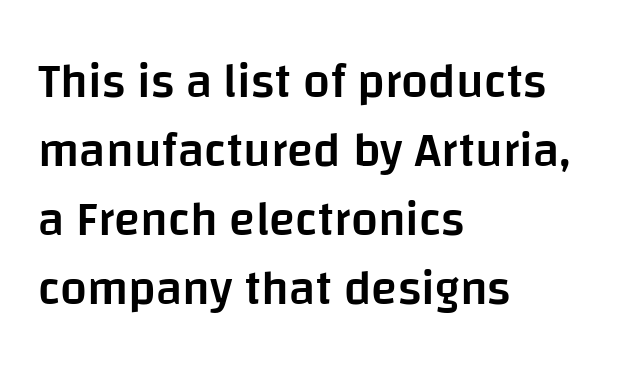
Q: Is the text bold? A: Semi-bold.
Q: Is the text italic (slanted)? A: No, it is upright.
Q: Is the typeface a serif or a sans-serif typeface? A: Sans-serif.
Q: Is the text underlined? A: No.
Q: How is the paragraph aligned? A: Left-aligned.
Q: Is the spacing between letters normal or unusually wide? A: Normal.
Q: Is the spacing between lines tight, normal or loose? A: Normal.
Q: Width (condensed, normal, or wide)? A: Normal.
Q: Stroke contrast? A: Low.
Q: x-height? A: Large.
Q: Monospaced? A: No.
